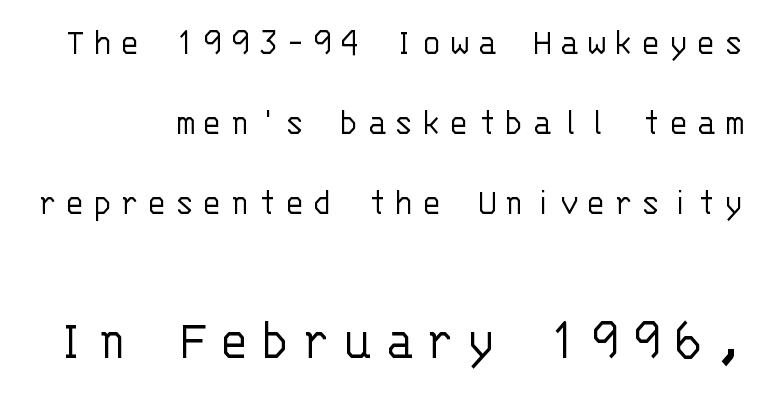
These lines stand farther apart than default settings would place them. Italic: no, the glyphs are upright roman. The area under the type is left untouched. Is this a heavy cut? Hardly; it is regular or lighter. What stands out about the letter spacing? Its width — letters are far apart. In this sample the second text group is rendered at the bigger scale.
